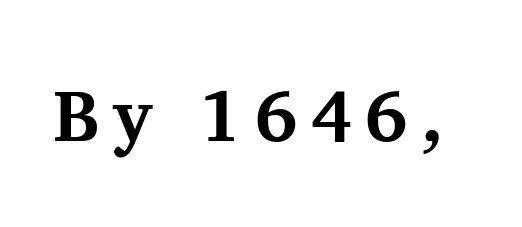
Q: Is the text bold? A: Yes.
Q: Is the text italic (slanted)? A: No, it is upright.
Q: Is the typeface a serif or a sans-serif typeface? A: Serif.
Q: Is the text underlined? A: No.
Q: Width (condensed, normal, or wide)? A: Normal.
Q: Stroke contrast? A: Medium.
Q: x-height? A: Medium.
Q: Monospaced? A: No.
